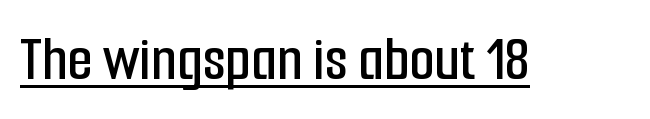
The image shows 65 px condensed sans-serif type, upright; set normal letter spacing, underlined; low stroke contrast and a medium x-height.
